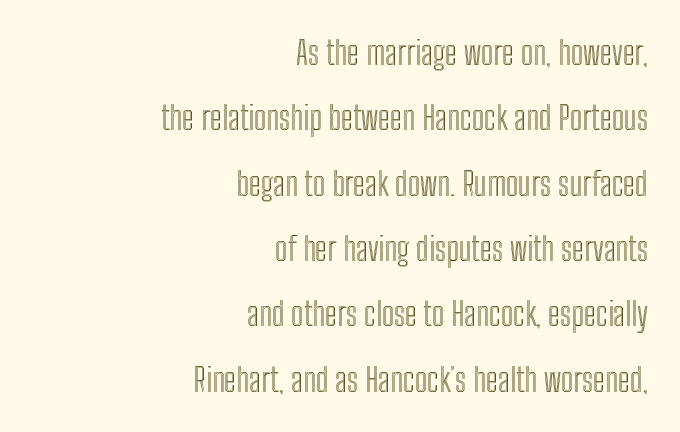
The image shows 33 px condensed type, upright; set right-aligned, loose line spacing (1.98x), normal letter spacing, not underlined; a medium x-height.
